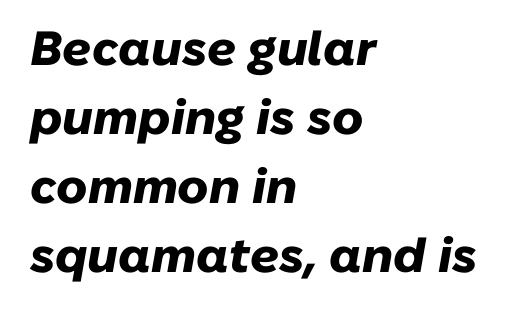
Q: Is the text bold? A: Yes.
Q: Is the text italic (slanted)? A: Yes, it leans right by about 10 degrees.
Q: Is the text underlined? A: No.
Q: How is the paragraph aligned? A: Left-aligned.
Q: Is the spacing between letters normal or unusually wide? A: Normal.
Q: Is the spacing between lines tight, normal or loose? A: Normal.
Q: Width (condensed, normal, or wide)? A: Normal.
Q: Stroke contrast? A: Low.
Q: x-height? A: Medium.
Q: Monospaced? A: No.
